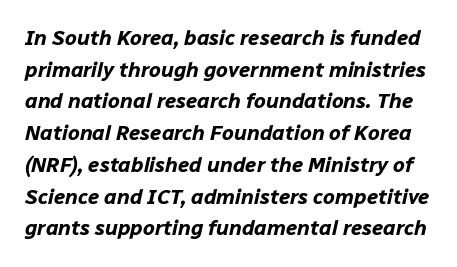
The image shows 21 px bold type, italic (leaning right); set normal line spacing (1.51x), normal letter spacing, not underlined.
